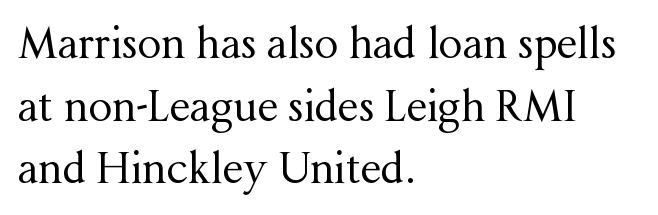
{"serif": "yes", "italic": "no", "bold": "no", "weight": "regular", "width": "normal", "stroke_contrast": "medium", "x_height": "medium", "monospaced": "no", "underline": "no", "align": "left", "line_spacing": "normal", "line_spacing_ratio": 1.49, "letter_spacing": "normal", "letter_spacing_em": 0.0, "glyph_px": 42}
